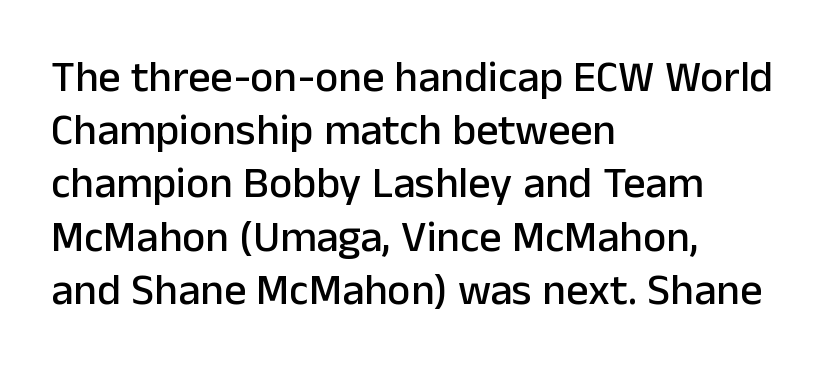
The image shows 44 px sans-serif type, upright; set left-aligned, line spacing 1.21x, normal letter spacing, not underlined; low stroke contrast and a medium x-height.
